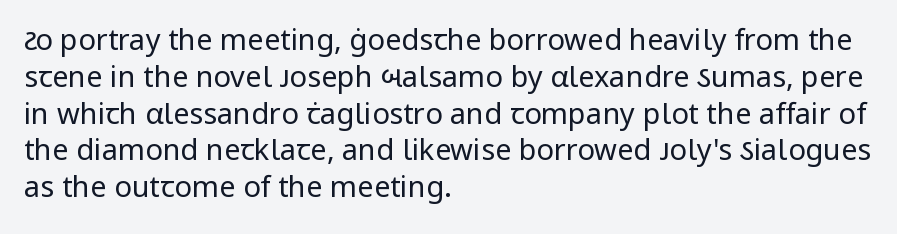
Is this a sans? Yes — the strokes have no serifs. Caption: multi-line text, flush left, ragged right. Vertical strokes here are truly vertical. No heavy texture on the line: the type isn't bold. Note the varied advance widths — an 'i' is clearly narrower than an 'm'.
